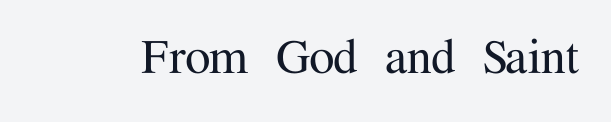
The image shows 57 px serif type, upright; set normal letter spacing, not underlined; medium stroke contrast and a medium x-height.
